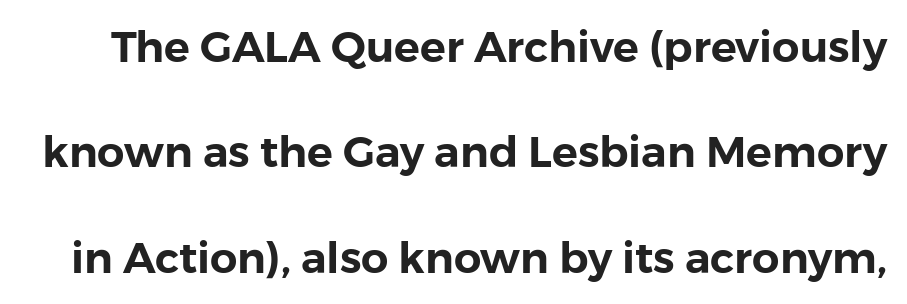
{"serif": "no", "italic": "no", "width": "normal", "x_height": "medium", "monospaced": "no", "underline": "no", "line_spacing": "loose", "line_spacing_ratio": 2.45, "letter_spacing": "normal", "letter_spacing_em": 0.0, "glyph_px": 43}
